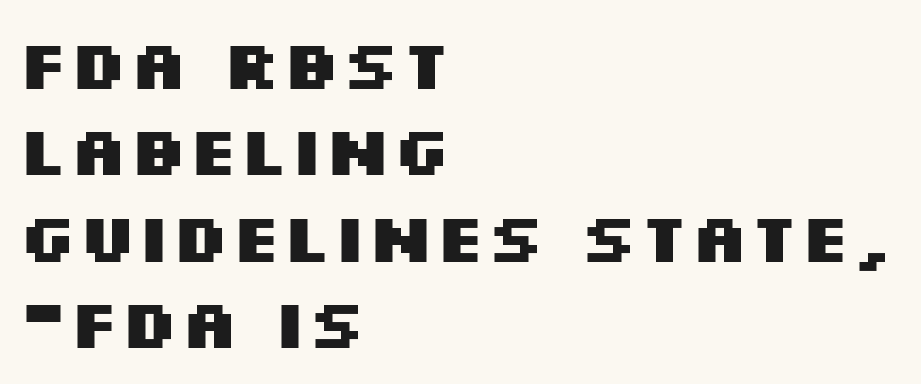
The image shows 68 px heavy, wide sans-serif type, upright; set left-aligned, normal line spacing (1.27x), normal letter spacing, not underlined; medium stroke contrast and a large x-height.
